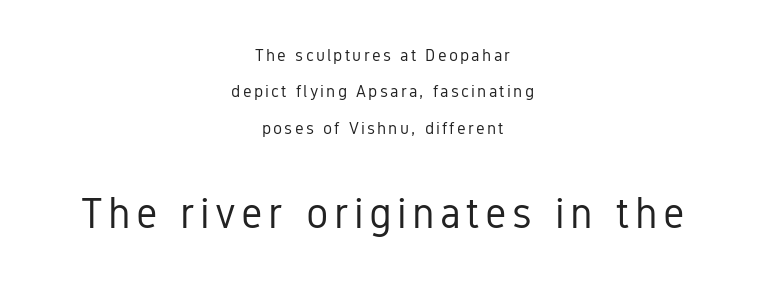
The baseline area is clear. Each stroke keeps to a modest, everyday thickness or less. The lines are quadded center. The rendering uses natural spacing where letterforms have individual widths. Letterform terminals end flat and unadorned throughout the passage.
